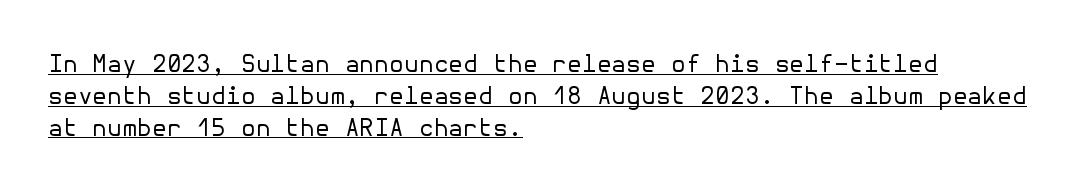
The image shows 24 px text type, upright; set left-aligned, normal line spacing (1.33x), normal letter spacing, underlined.
